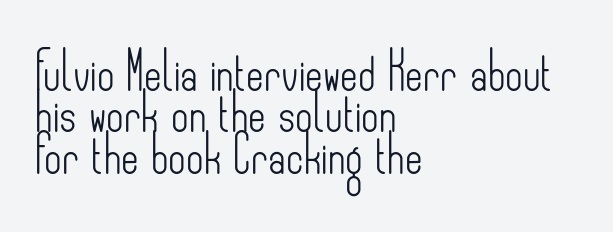
The image shows 38 px light, condensed sans-serif type, upright; set left-aligned, tight line spacing (1.09x), normal letter spacing, not underlined; low stroke contrast and a small x-height.
